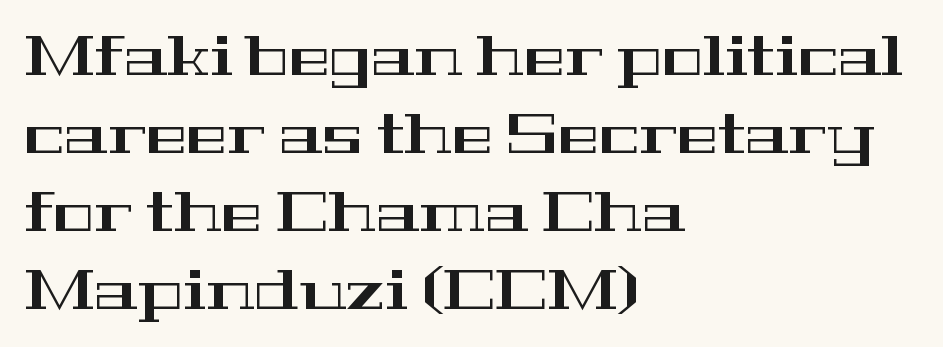
The image shows 55 px wide serif type, upright; set left-aligned, normal line spacing (1.42x), normal letter spacing, not underlined; high stroke contrast and a medium x-height.
